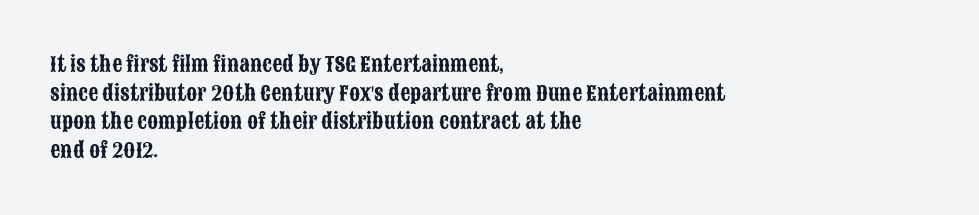
Every character sits straight up, as roman type does. The glyphs are unaccompanied by any horizontal stroke below them. Normally led — the rows are evenly, conventionally spaced. If you drew a ruler down the left edge, every line would touch it. The type is set solid horizontally, with unmodified tracking.
